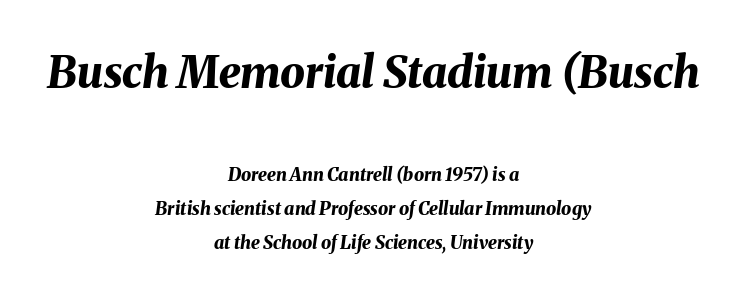
{"italic": "yes", "lean": "right", "slant_degrees": 8, "bold": "yes", "weight": "bold", "width": "normal", "stroke_contrast": "medium", "x_height": "medium", "monospaced": "no", "underline": "no", "align": "center", "line_spacing": "loose", "line_spacing_ratio": 1.9, "letter_spacing": "normal", "letter_spacing_em": 0.0, "larger_block": "first", "size_ratio": 2.44, "glyph_px": 44}
